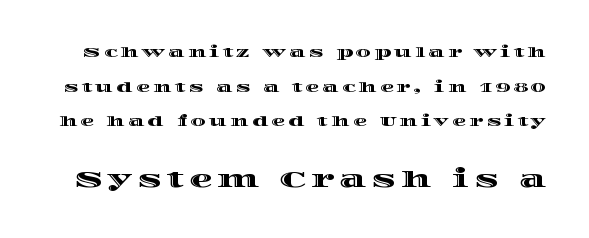
Q: Is the text italic (slanted)? A: No, it is upright.
Q: Is the text underlined? A: No.
Q: Is the spacing between letters normal or unusually wide? A: Unusually wide.
Q: Is the spacing between lines tight, normal or loose? A: Loose.
Q: Which block of text is set in a larger size, the first (top) or the second (bottom)? A: The second (bottom) one.
